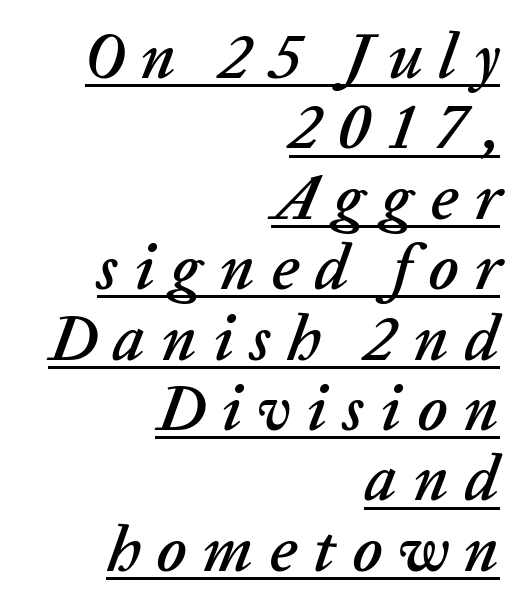
The image shows 64 px text type, italic (leaning right); set right-aligned, tight line spacing (1.1x), unusually wide letter spacing (+0.25 em), underlined; low stroke contrast and a medium x-height.
